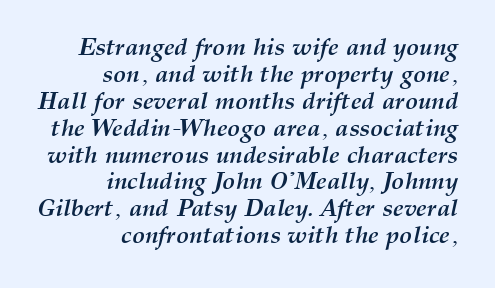
These lines carry a lot of weight — the face is fully bold. Posture: slanted. Casual observation: everything's shoved over to the right. Vertically, the passage feels compressed, each row crowding the next. Lines of text with bare space underneath.
